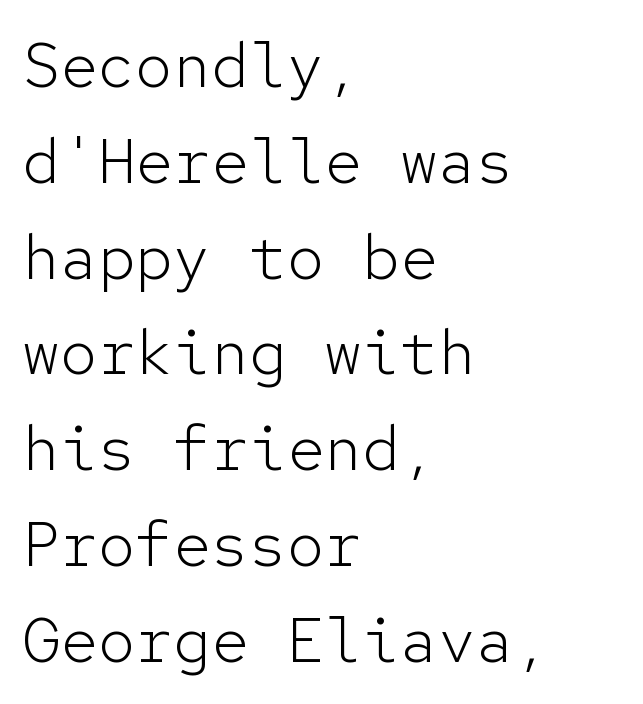
{"serif": "no", "italic": "no", "bold": "no", "weight": "light", "width": "normal", "stroke_contrast": "low", "x_height": "medium", "monospaced": "yes", "underline": "no", "align": "left", "line_spacing": "normal", "line_spacing_ratio": 1.52, "letter_spacing": "normal", "letter_spacing_em": 0.0, "glyph_px": 63}
